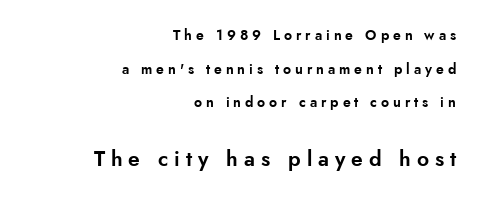
Q: Is the text italic (slanted)? A: No, it is upright.
Q: Is the text underlined? A: No.
Q: How is the paragraph aligned? A: Right-aligned.
Q: Is the spacing between letters normal or unusually wide? A: Unusually wide.
Q: Is the spacing between lines tight, normal or loose? A: Loose.
Q: Which block of text is set in a larger size, the first (top) or the second (bottom)? A: The second (bottom) one.
